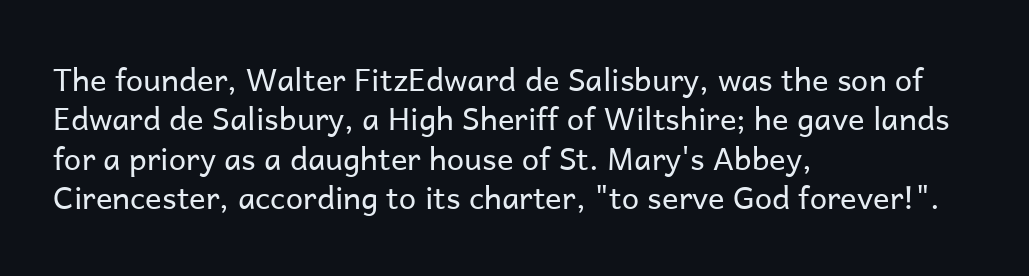
The image shows 31 px regular-weight sans-serif type, upright; set left-aligned, normal line spacing (1.27x), normal letter spacing, not underlined; low stroke contrast and a medium x-height.
